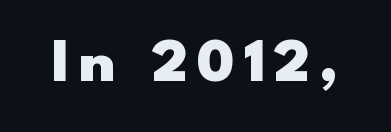
Q: Is the text bold? A: Yes.
Q: Is the text italic (slanted)? A: No, it is upright.
Q: Is the typeface a serif or a sans-serif typeface? A: Sans-serif.
Q: Is the text underlined? A: No.
Q: Width (condensed, normal, or wide)? A: Wide.
Q: Stroke contrast? A: Low.
Q: x-height? A: Small.
Q: Monospaced? A: No.
